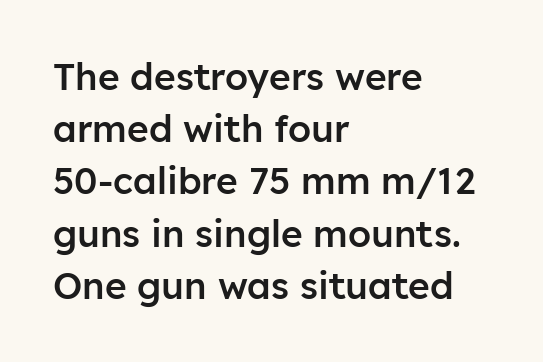
The face used here is a sans, in the tradition of grotesques and geometrics. Looks like regular typesetting: each glyph gets only the width it needs. Reading down the column, the eye jumps a familiar distance to each next line. The lines in this sample share a left origin and differ only in where they stop. What weight is shown? A semibold, between regular and bold. Nobody touched the tracking dial on this one.
